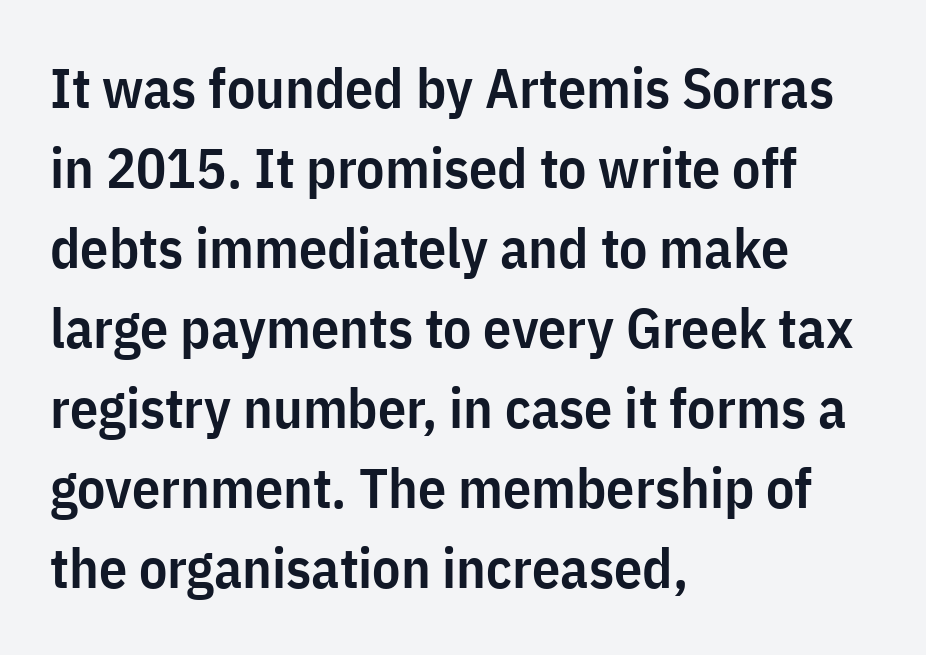
The image shows 56 px semibold, condensed sans-serif type, upright; set left-aligned, normal line spacing (1.43x), normal letter spacing, not underlined; low stroke contrast and a medium x-height.
